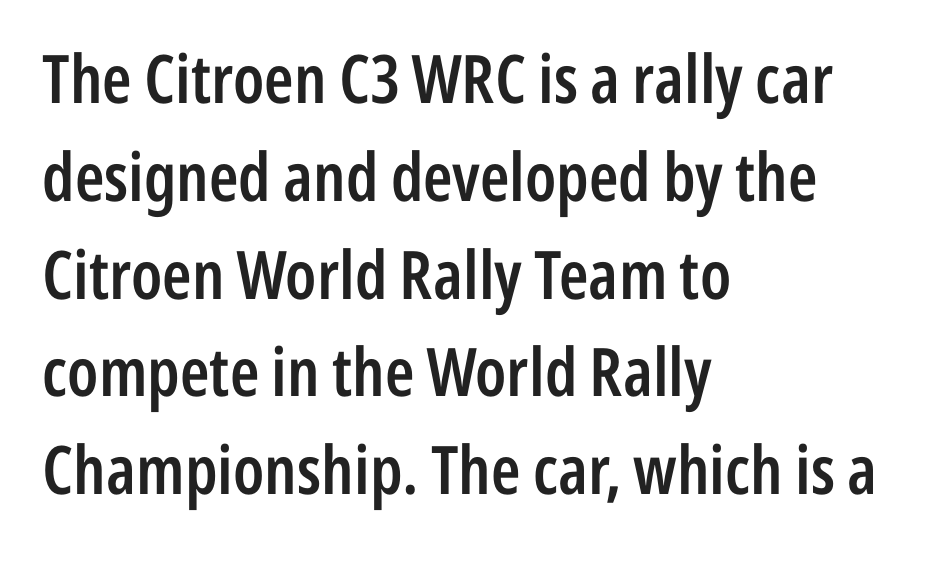
This rendering uses left alignment, leaving the right contour irregular. A roman cut, with each character standing at attention. The passage shown stacks its lines at a standard gap. A bare baseline throughout the passage. The line texture is even and compact thanks to regular tracking.
